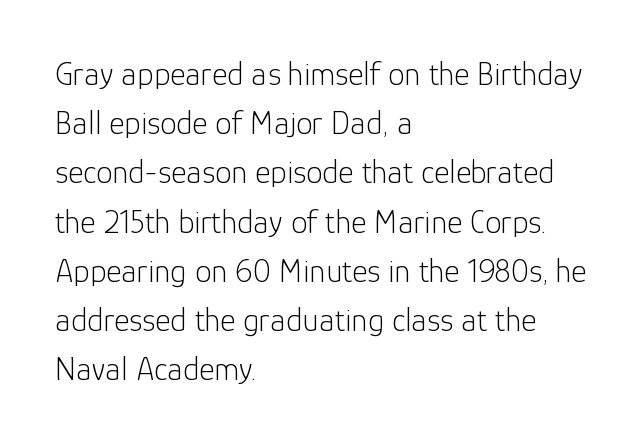
Q: Is the text bold? A: No.
Q: Is the text italic (slanted)? A: No, it is upright.
Q: Is the typeface a serif or a sans-serif typeface? A: Sans-serif.
Q: Is the text underlined? A: No.
Q: How is the paragraph aligned? A: Left-aligned.
Q: Is the spacing between letters normal or unusually wide? A: Normal.
Q: Is the spacing between lines tight, normal or loose? A: Normal.
Q: Width (condensed, normal, or wide)? A: Normal.
Q: Stroke contrast? A: Low.
Q: x-height? A: Medium.
Q: Monospaced? A: No.
